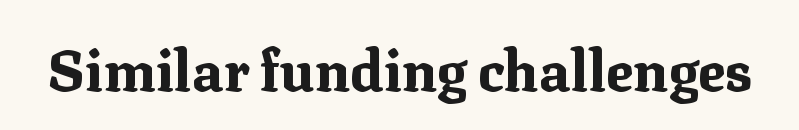
The image shows 57 px bold serif type, upright; set normal letter spacing, not underlined; medium stroke contrast and a medium x-height.
